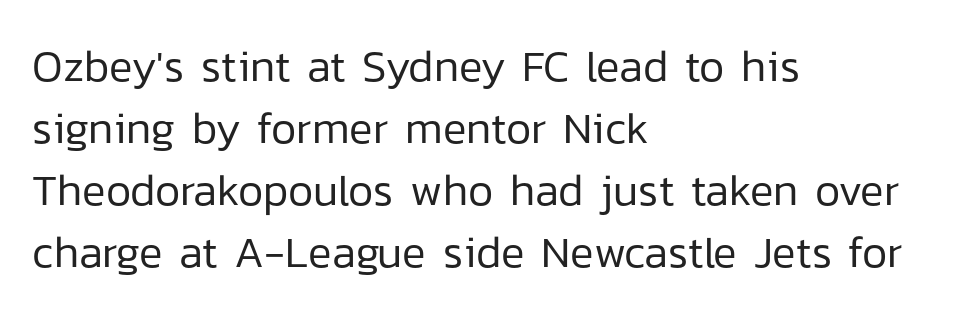
The image shows 44 px regular-weight sans-serif type, upright; set left-aligned, normal line spacing (1.41x), normal letter spacing, not underlined; low stroke contrast and a medium x-height.
